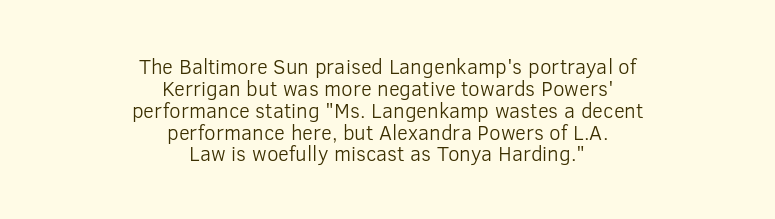
Q: Is the text bold? A: No.
Q: Is the text italic (slanted)? A: No, it is upright.
Q: Is the text underlined? A: No.
Q: How is the paragraph aligned? A: Centered.
Q: Is the spacing between letters normal or unusually wide? A: Normal.
Q: Is the spacing between lines tight, normal or loose? A: Tight.
